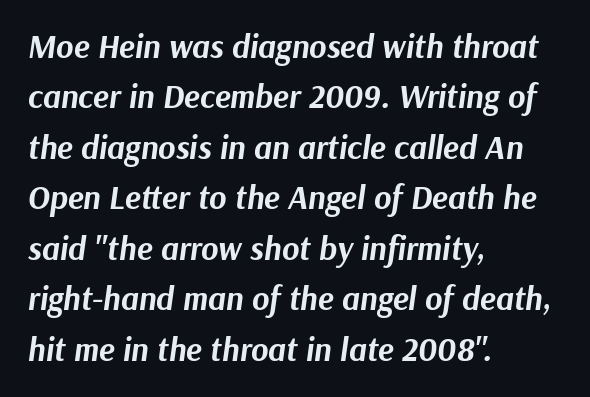
The passage shown is not underscored anywhere. In terms of leading, this rendering sits right in the middle. The rag falls on the right side of this text block. Is the type bold? Yes — the strokes are clearly thick and heavy. The typography opts for an oblique posture over an upright one. Compared with typical body copy, the letter spacing here is the same.
